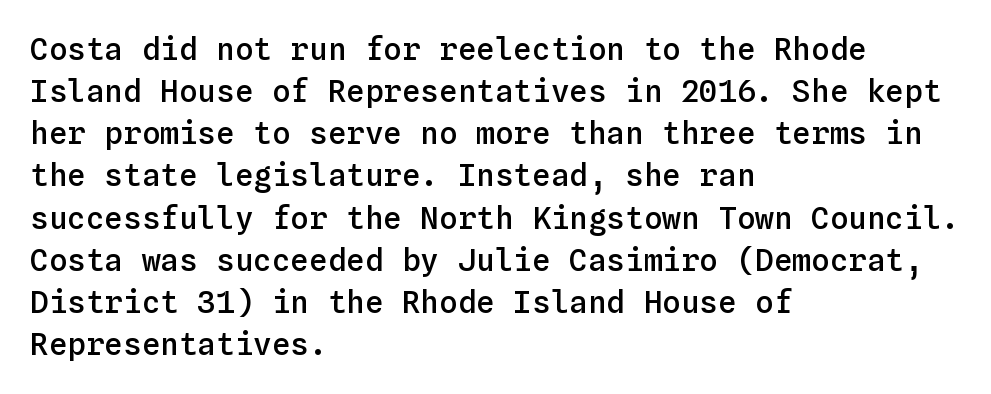
The image shows 31 px semibold type, upright, monospaced; set left-aligned, normal line spacing (1.36x), normal letter spacing, not underlined; low stroke contrast and a medium x-height.
